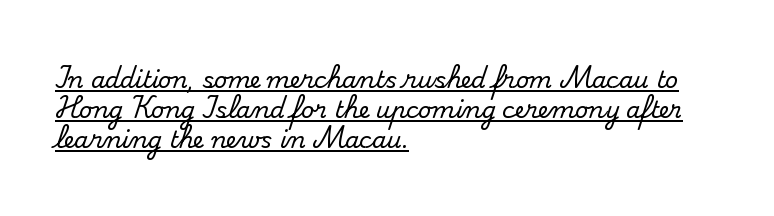
Q: Is the text italic (slanted)? A: Yes.
Q: Is the text underlined? A: Yes.
Q: How is the paragraph aligned? A: Left-aligned.
Q: Is the spacing between letters normal or unusually wide? A: Normal.
Q: Is the spacing between lines tight, normal or loose? A: Normal.
